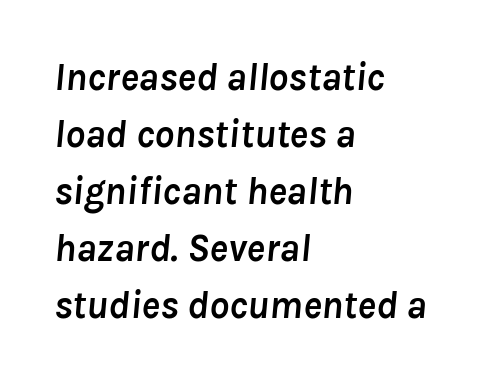
The face used here is proportionally spaced, like ordinary book or web type. Students, note that the glyphs here touch the page at normal intervals. When letters slant like this, we call the style italic. The lines sit at an ordinary, default distance from one another. Type without underlining. A student would call this left alignment; a typographer would say flush left, rag right.
